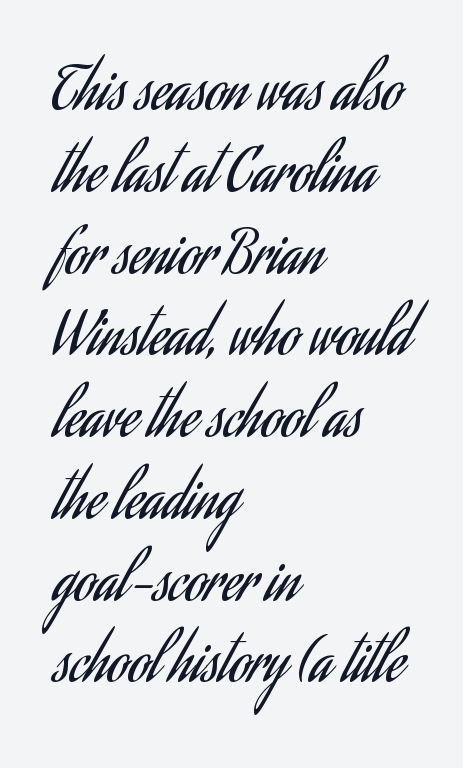
The image shows 58 px regular-weight, condensed sans-serif type; set left-aligned, normal line spacing (1.41x), normal letter spacing, not underlined; low stroke contrast and a small x-height.
